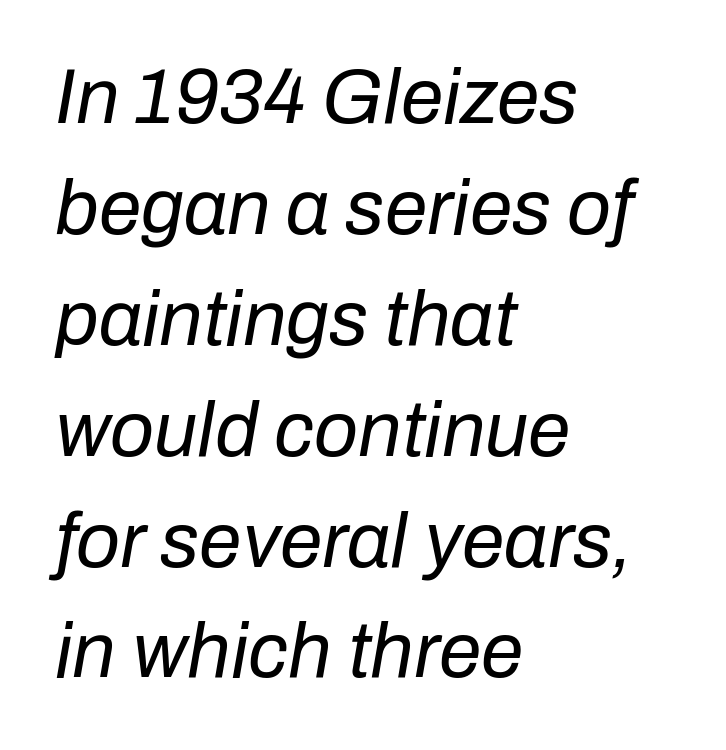
The image shows 77 px regular-weight type, italic (leaning right); set left-aligned, normal line spacing (1.44x), normal letter spacing, not underlined; low stroke contrast and a medium x-height.
